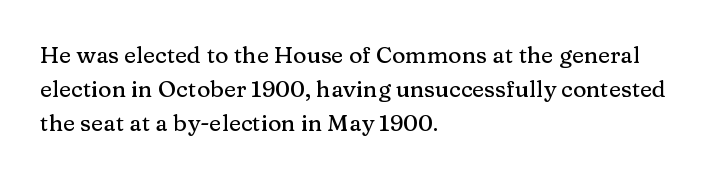
The image shows 23 px text type, upright; set left-aligned, normal line spacing (1.48x), normal letter spacing, not underlined.
